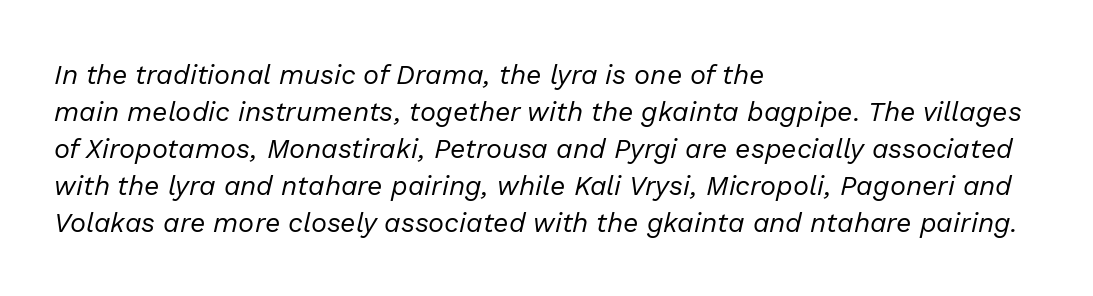
The image shows 27 px text type, italic (leaning right); set left-aligned, normal line spacing (1.37x), normal letter spacing, not underlined.
